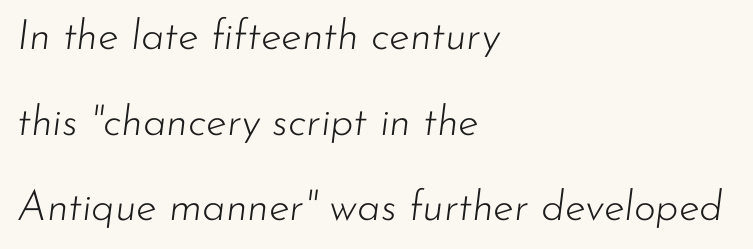
Letter spacing: default. Students, observe: this is what heavily led, spacious text looks like. A student would call this left alignment; a typographer would say flush left, rag right. Looking at the ascenders, they clearly lean. A quiet, ordinary-to-light weight characterises the typeface. The passage shown is not underscored anywhere.
